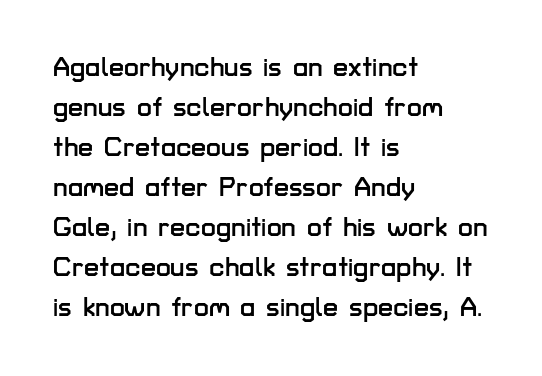
Q: Is the text italic (slanted)? A: No, it is upright.
Q: Is the text underlined? A: No.
Q: How is the paragraph aligned? A: Left-aligned.
Q: Is the spacing between letters normal or unusually wide? A: Normal.
Q: Is the spacing between lines tight, normal or loose? A: Normal.
